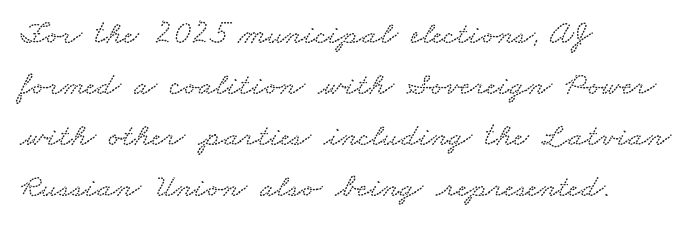
Q: Is the text underlined? A: No.
Q: How is the paragraph aligned? A: Left-aligned.
Q: Is the spacing between letters normal or unusually wide? A: Normal.
Q: Is the spacing between lines tight, normal or loose? A: Normal.
Q: Width (condensed, normal, or wide)? A: Wide.
Q: Stroke contrast? A: Low.
Q: x-height? A: Small.
Q: Monospaced? A: No.
